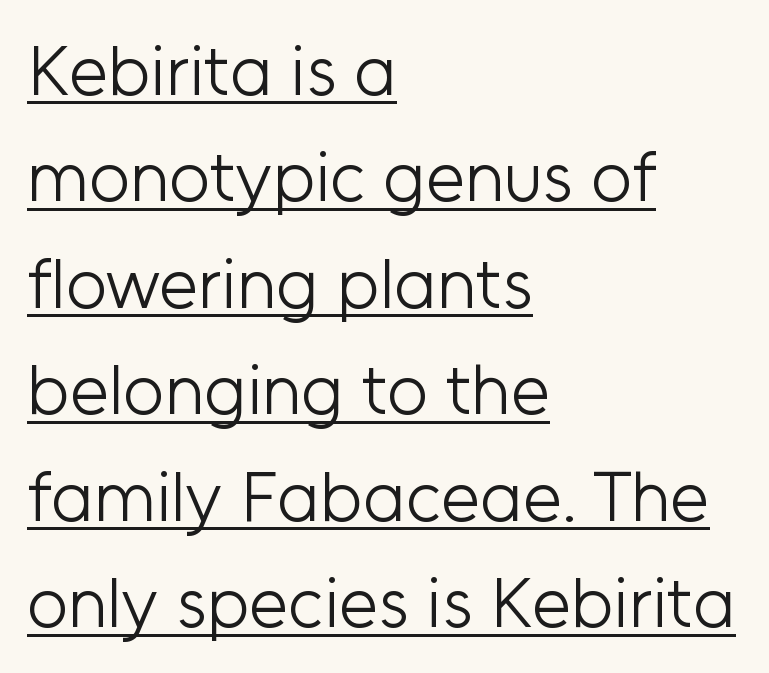
The image shows 71 px light sans-serif type, upright; set left-aligned, normal line spacing (1.5x), normal letter spacing, underlined; low stroke contrast and a medium x-height.
